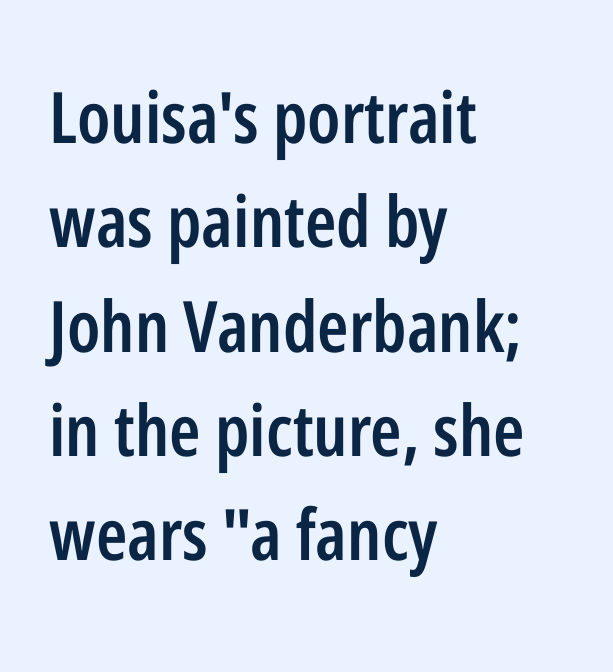
Clear beneath every line of the passage. Character widths vary here, with narrow letters taking less room than wide ones. The designer went with a sans here, leaving each stem footless. Compared with typical body copy, the letter spacing here is the same. The designer left line spacing at the default.
